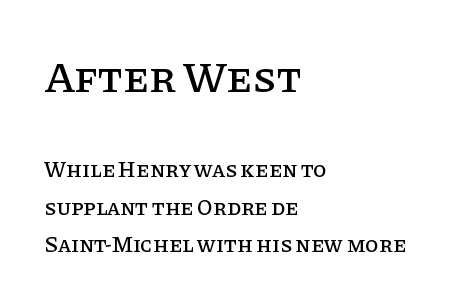
The image shows 43 px serif type, upright; set left-aligned, line spacing 1.71x, normal letter spacing, not underlined; the first (top) block is 1.95x larger; low stroke contrast and a large x-height.
